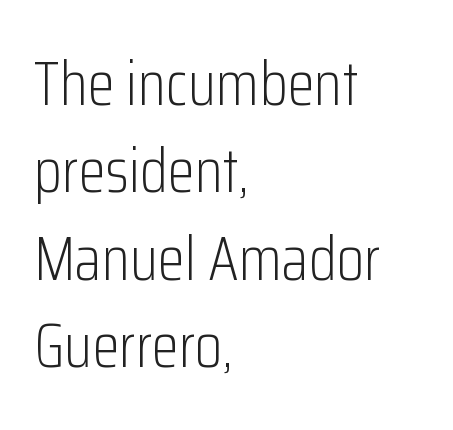
{"serif": "no", "italic": "no", "bold": "no", "weight": "light", "width": "condensed", "stroke_contrast": "low", "x_height": "medium", "monospaced": "no", "underline": "no", "align": "left", "line_spacing": "normal", "line_spacing_ratio": 1.41, "letter_spacing": "normal", "letter_spacing_em": 0.0, "glyph_px": 62}
